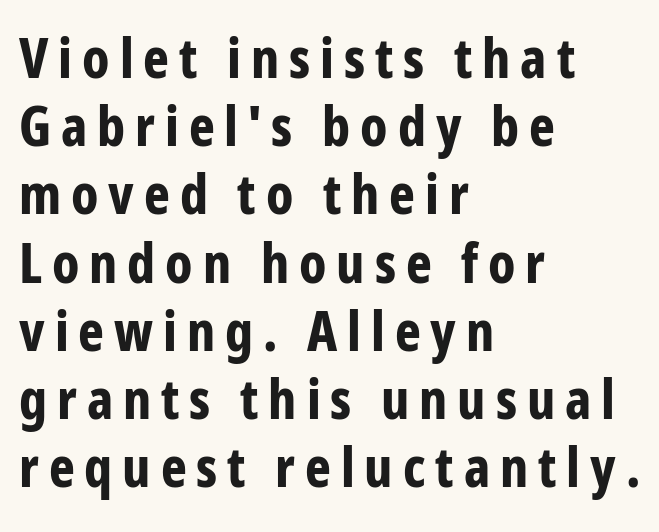
Q: Is the text bold? A: Yes.
Q: Is the text italic (slanted)? A: No, it is upright.
Q: Is the typeface a serif or a sans-serif typeface? A: Sans-serif.
Q: Is the text underlined? A: No.
Q: How is the paragraph aligned? A: Left-aligned.
Q: Width (condensed, normal, or wide)? A: Condensed.
Q: Stroke contrast? A: Low.
Q: x-height? A: Medium.
Q: Monospaced? A: No.
